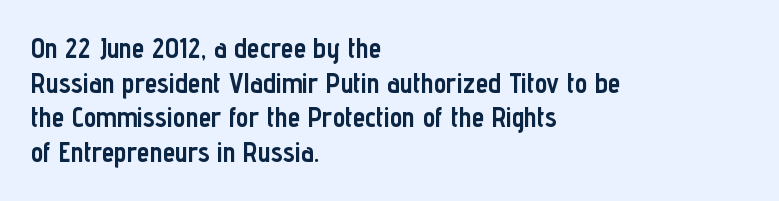
{"serif": "no", "italic": "no", "bold": "yes", "weight": "semibold", "width": "condensed", "stroke_contrast": "low", "x_height": "medium", "monospaced": "no", "underline": "no", "align": "left", "line_spacing_ratio": 1.24, "letter_spacing": "normal", "letter_spacing_em": 0.0, "glyph_px": 28}
